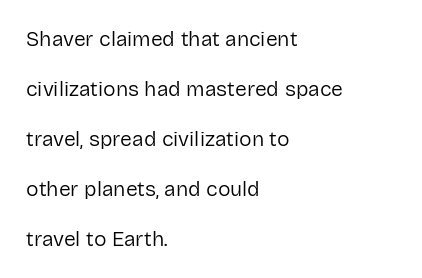
Words appear dense and cohesive because spacing is normal. Style check: upright. This sample trades compactness for vertical openness between lines. This rendering features lettering with no underline.
